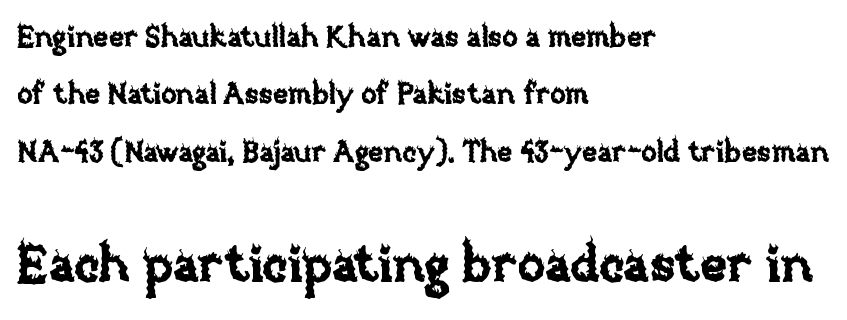
Q: Is the text italic (slanted)? A: No, it is upright.
Q: Is the text underlined? A: No.
Q: How is the paragraph aligned? A: Left-aligned.
Q: Is the spacing between letters normal or unusually wide? A: Normal.
Q: Is the spacing between lines tight, normal or loose? A: Loose.
Q: Which block of text is set in a larger size, the first (top) or the second (bottom)? A: The second (bottom) one.
Q: Width (condensed, normal, or wide)? A: Normal.
Q: Stroke contrast? A: Low.
Q: x-height? A: Large.
Q: Monospaced? A: No.
